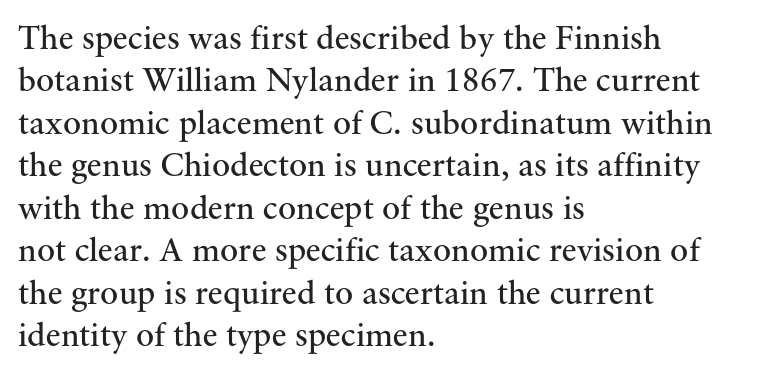
The image shows 34 px regular-weight serif type, upright; set left-aligned, normal line spacing (1.25x), normal letter spacing, not underlined; medium stroke contrast and a small x-height.
